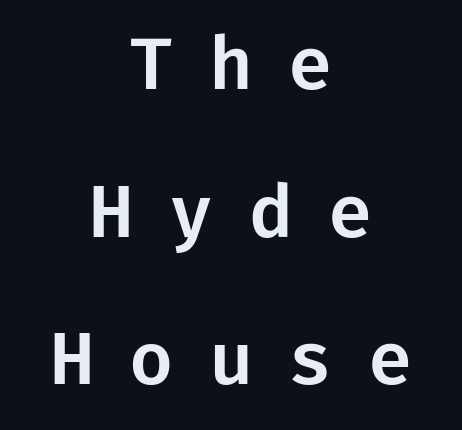
{"serif": "no", "italic": "no", "width": "normal", "stroke_contrast": "low", "x_height": "medium", "underline": "no", "align": "center", "line_spacing": "loose", "line_spacing_ratio": 2.05, "letter_spacing": "wide", "letter_spacing_em": 0.49, "glyph_px": 72}
